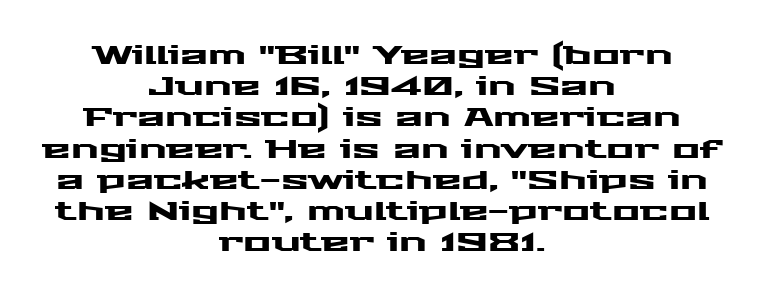
{"italic": "no", "underline": "no", "align": "center", "line_spacing_ratio": 1.2, "letter_spacing": "normal", "letter_spacing_em": 0.0, "glyph_px": 26}
